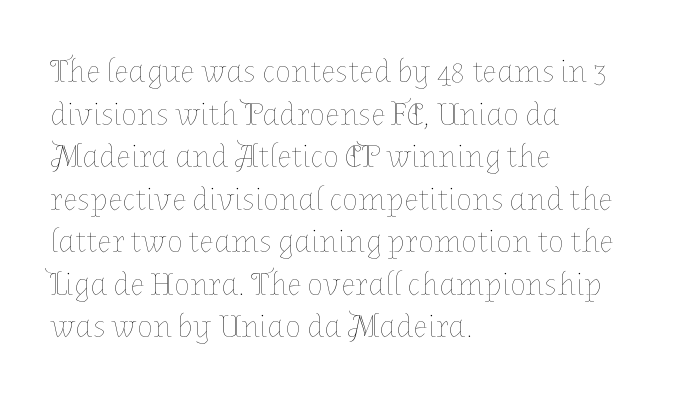
Q: Is the text bold? A: No.
Q: Is the text italic (slanted)? A: No, it is upright.
Q: Is the text underlined? A: No.
Q: How is the paragraph aligned? A: Left-aligned.
Q: Is the spacing between letters normal or unusually wide? A: Normal.
Q: Is the spacing between lines tight, normal or loose? A: Normal.
Q: Width (condensed, normal, or wide)? A: Normal.
Q: Stroke contrast? A: Low.
Q: x-height? A: Medium.
Q: Monospaced? A: No.
